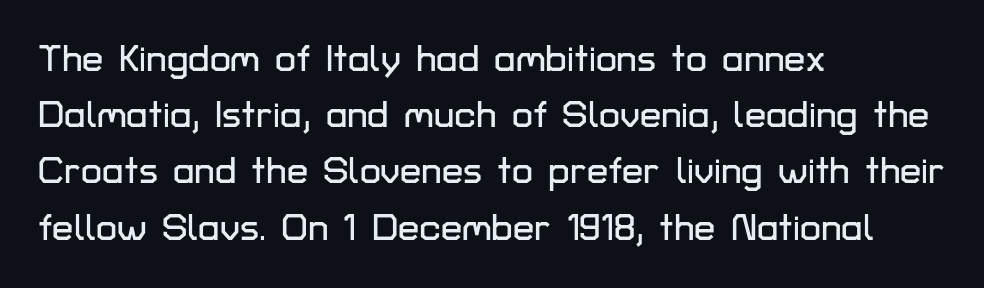
{"serif": "no", "italic": "no", "width": "normal", "stroke_contrast": "low", "x_height": "medium", "monospaced": "no", "underline": "no", "align": "left", "line_spacing": "normal", "line_spacing_ratio": 1.48, "letter_spacing": "normal", "letter_spacing_em": 0.0, "glyph_px": 38}
